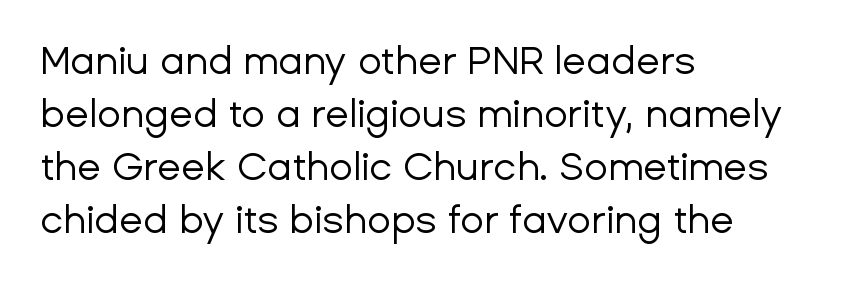
The image shows 39 px regular-weight sans-serif type, upright; set left-aligned, normal line spacing (1.36x), normal letter spacing, not underlined; low stroke contrast and a medium x-height.
